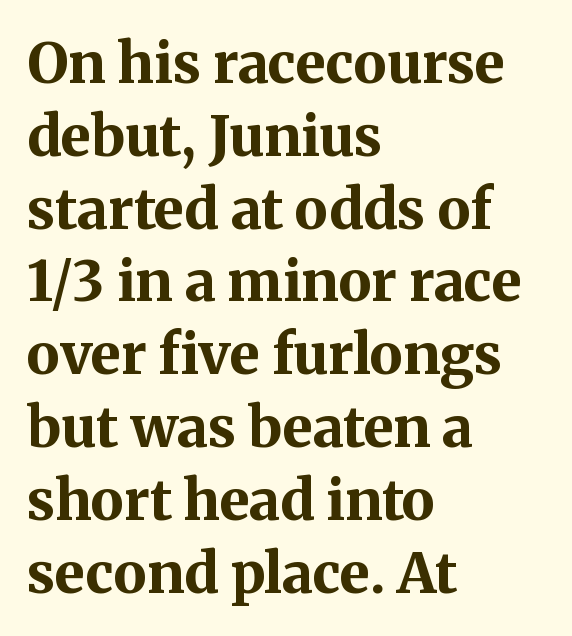
{"serif": "yes", "italic": "no", "bold": "yes", "weight": "bold", "width": "normal", "stroke_contrast": "medium", "x_height": "medium", "monospaced": "no", "underline": "no", "align": "left", "line_spacing": "normal", "line_spacing_ratio": 1.3, "letter_spacing": "normal", "letter_spacing_em": 0.0, "glyph_px": 56}
